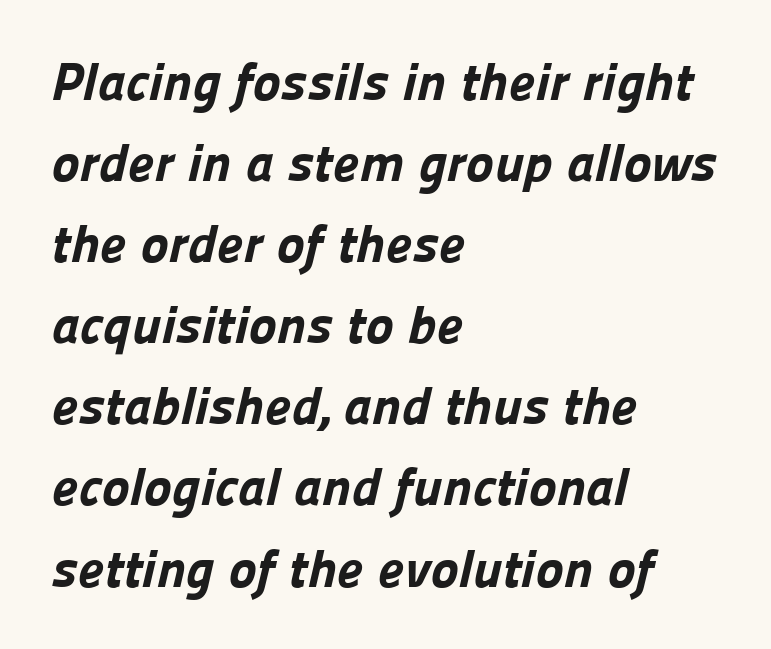
Q: Is the text bold? A: Yes.
Q: Is the typeface a serif or a sans-serif typeface? A: Sans-serif.
Q: Is the text underlined? A: No.
Q: How is the paragraph aligned? A: Left-aligned.
Q: Is the spacing between letters normal or unusually wide? A: Normal.
Q: Is the spacing between lines tight, normal or loose? A: Normal.
Q: Width (condensed, normal, or wide)? A: Normal.
Q: Stroke contrast? A: Low.
Q: x-height? A: Medium.
Q: Monospaced? A: No.
